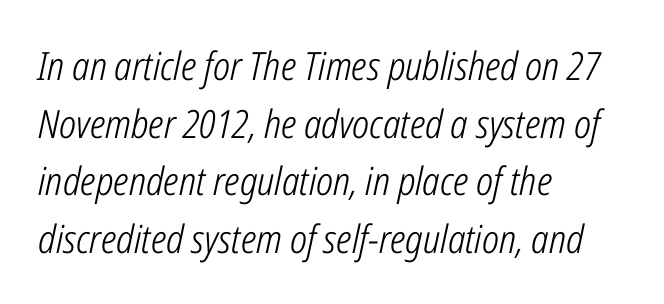
Q: Is the text bold? A: No.
Q: Is the text italic (slanted)? A: Yes, it leans right by about 12 degrees.
Q: Is the text underlined? A: No.
Q: How is the paragraph aligned? A: Left-aligned.
Q: Is the spacing between letters normal or unusually wide? A: Normal.
Q: Is the spacing between lines tight, normal or loose? A: Normal.
Q: Width (condensed, normal, or wide)? A: Condensed.
Q: Stroke contrast? A: Low.
Q: x-height? A: Medium.
Q: Monospaced? A: No.
